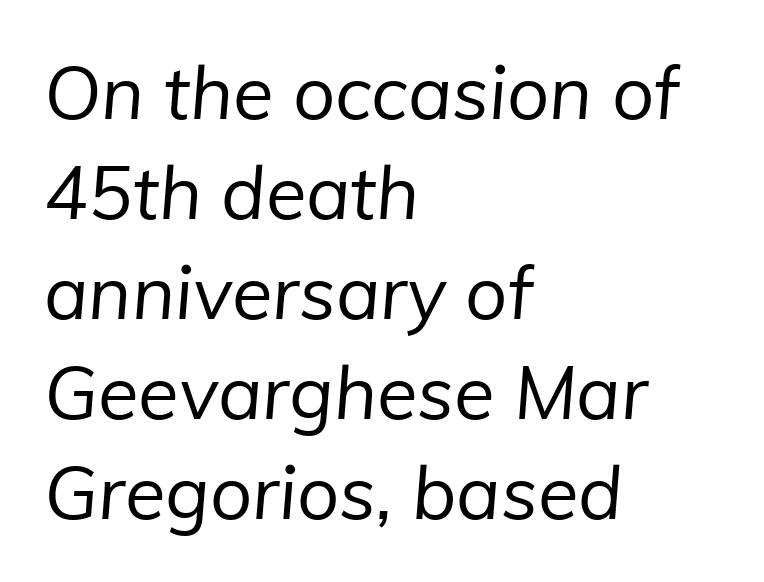
{"serif": "no", "bold": "no", "weight": "regular", "width": "normal", "stroke_contrast": "low", "x_height": "medium", "monospaced": "no", "underline": "no", "align": "left", "line_spacing": "normal", "line_spacing_ratio": 1.35, "letter_spacing": "normal", "letter_spacing_em": 0.0, "glyph_px": 74}
